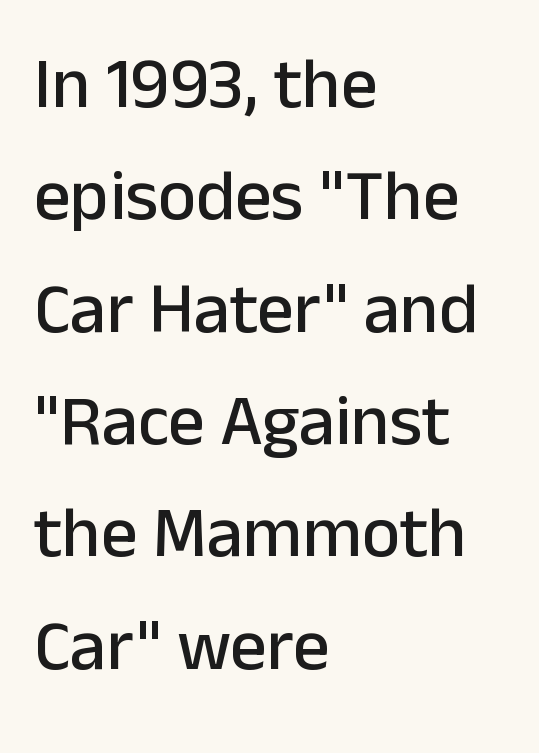
Proportional: the letters do not fall into vertical columns. Each word holds together tightly as a unit, with standard inter-letter gaps. The line-height multiplier appears to be the usual default. The rendering anchors every line to the left-hand side. A typesetter would mark this as roman, not italic.
